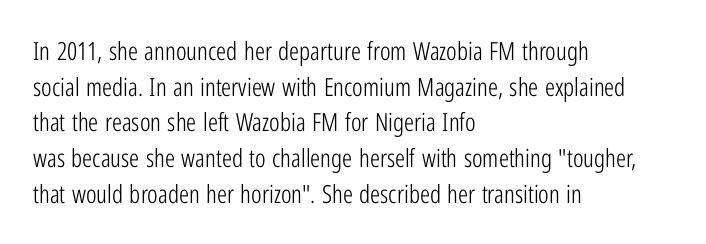
Q: Is the text bold? A: No.
Q: Is the text italic (slanted)? A: No, it is upright.
Q: Is the text underlined? A: No.
Q: How is the paragraph aligned? A: Left-aligned.
Q: Is the spacing between letters normal or unusually wide? A: Normal.
Q: Is the spacing between lines tight, normal or loose? A: Normal.
